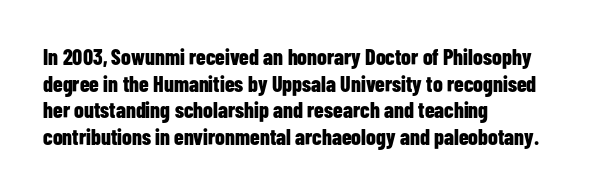
Q: Is the text bold? A: Yes.
Q: Is the text italic (slanted)? A: No, it is upright.
Q: Is the text underlined? A: No.
Q: How is the paragraph aligned? A: Left-aligned.
Q: Is the spacing between letters normal or unusually wide? A: Normal.
